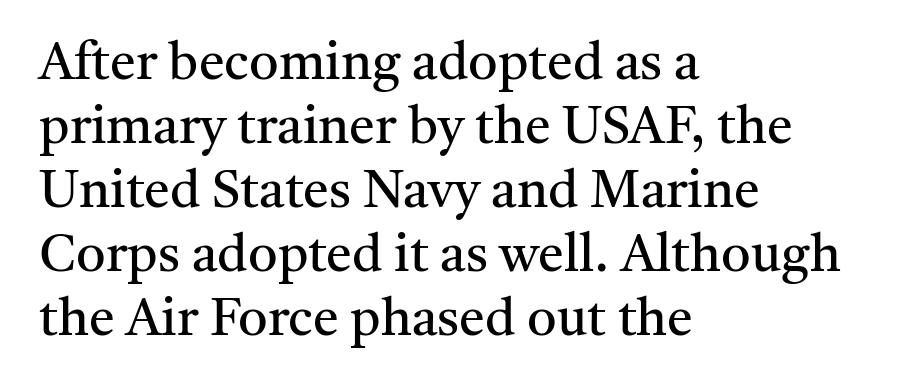
Line beginnings align vertically; line endings do not. Glyph-to-glyph distance matches everyday printed text. The gap between lines stays unmarked. Do the characters align in a grid? No, the font is proportional. This sample uses an upright cut, with every glyph sitting square on the baseline.
